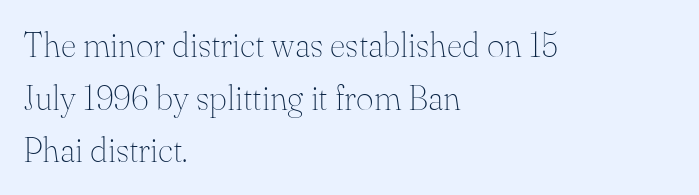
Vertical spacing — default. Designer's note — italics off, roman on. Weight: regular or lighter. The line texture is even and compact thanks to regular tracking. Serifs: yes, visible at the terminals of the letterforms. Left-aligned paragraph, ragged on the right.
